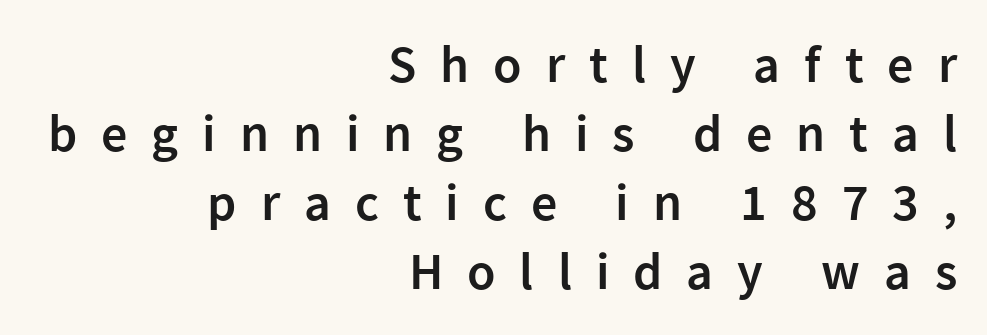
The image shows 52 px semibold sans-serif type, upright; set right-aligned, normal line spacing (1.33x), unusually wide letter spacing (+0.46 em), not underlined; low stroke contrast and a medium x-height.
